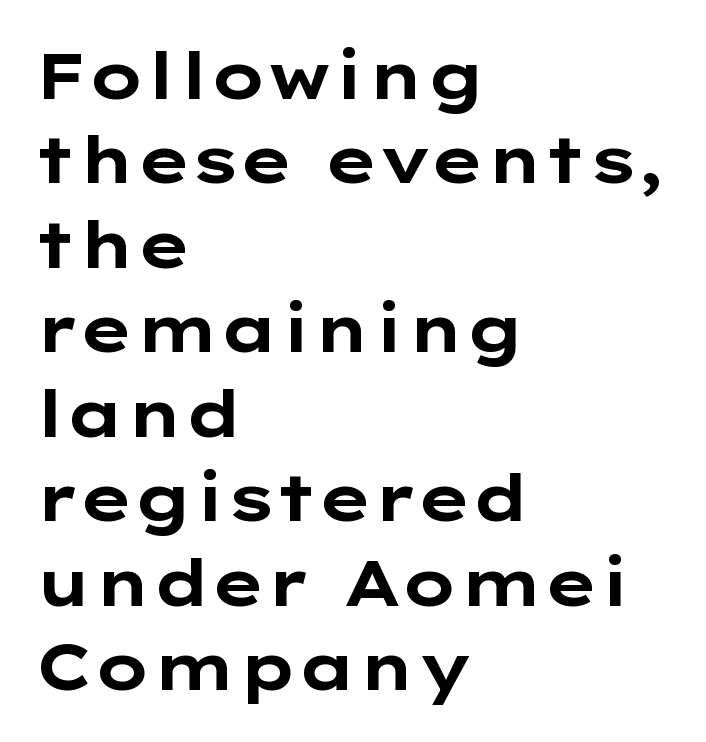
{"serif": "no", "italic": "no", "bold": "yes", "weight": "bold", "width": "wide", "stroke_contrast": "low", "x_height": "medium", "monospaced": "no", "underline": "no", "align": "left", "line_spacing": "normal", "line_spacing_ratio": 1.3, "letter_spacing": "normal", "letter_spacing_em": 0.0, "glyph_px": 65}
